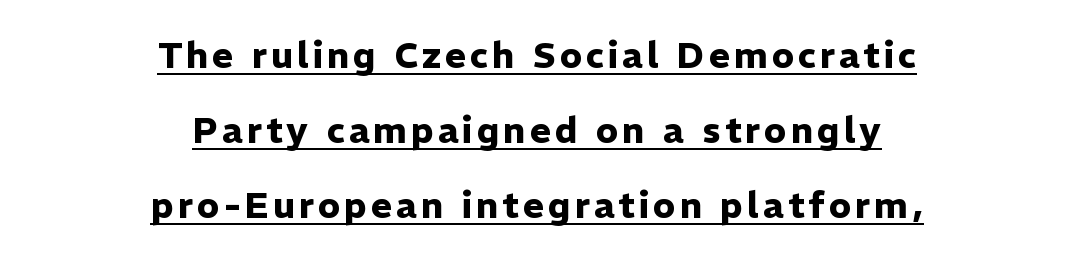
The image shows 36 px heavy sans-serif type, upright; set centered, loose line spacing (2.08x), underlined; low stroke contrast and a medium x-height.
